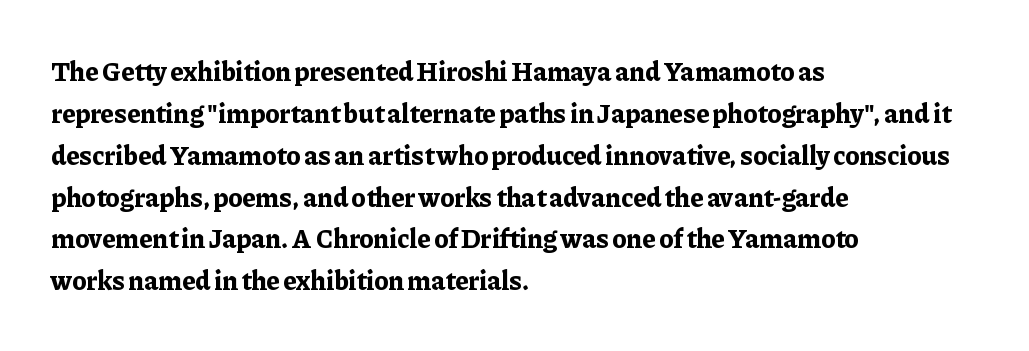
The face used here has the dense, thick strokes of a bold. Students, observe: this is what conventionally led text looks like. Notice how the stems are strictly vertical — no italics here. The setting favours the left margin, as ordinary paragraphs usually do.
